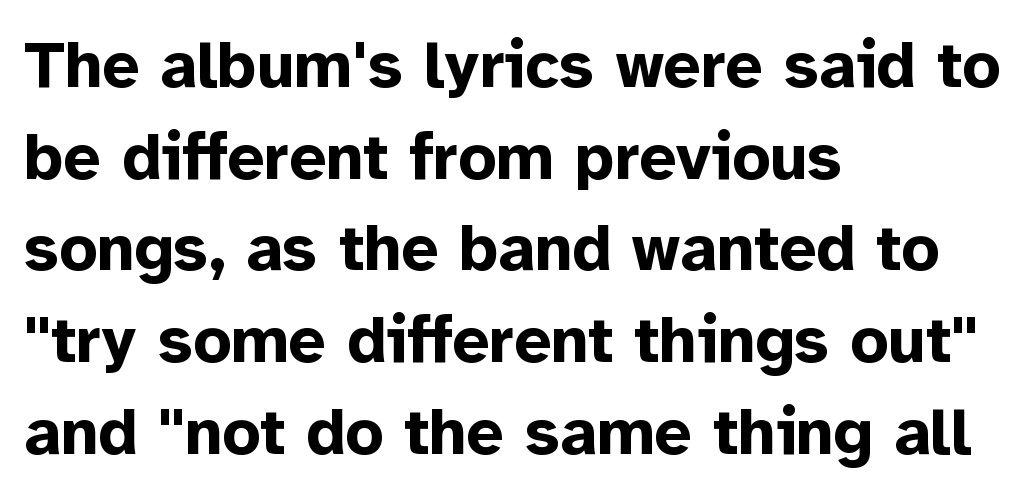
The image shows 66 px bold sans-serif type, upright; set left-aligned, normal line spacing (1.39x), normal letter spacing, not underlined; low stroke contrast and a medium x-height.
